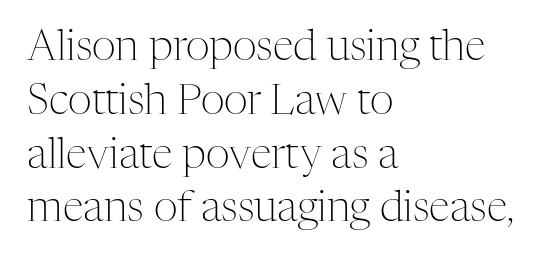
Q: Is the text bold? A: No.
Q: Is the text italic (slanted)? A: No, it is upright.
Q: Is the typeface a serif or a sans-serif typeface? A: Serif.
Q: Is the text underlined? A: No.
Q: How is the paragraph aligned? A: Left-aligned.
Q: Is the spacing between letters normal or unusually wide? A: Normal.
Q: Is the spacing between lines tight, normal or loose? A: Normal.
Q: Width (condensed, normal, or wide)? A: Normal.
Q: Stroke contrast? A: Medium.
Q: x-height? A: Medium.
Q: Monospaced? A: No.
